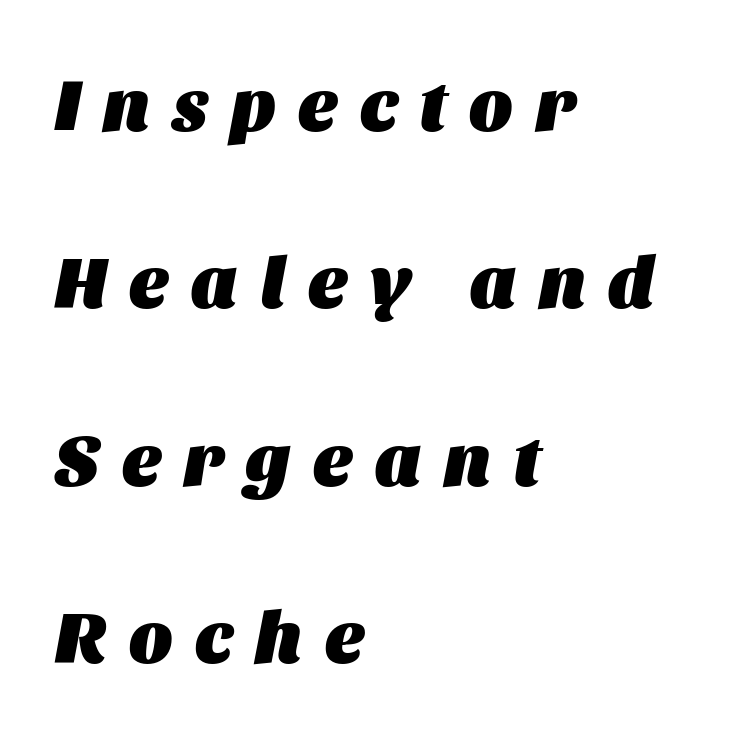
Q: Is the text bold? A: Yes.
Q: Is the text italic (slanted)? A: Yes, it leans right by about 11 degrees.
Q: Is the text underlined? A: No.
Q: How is the paragraph aligned? A: Left-aligned.
Q: Is the spacing between letters normal or unusually wide? A: Unusually wide.
Q: Is the spacing between lines tight, normal or loose? A: Loose.
Q: Width (condensed, normal, or wide)? A: Normal.
Q: Stroke contrast? A: Medium.
Q: x-height? A: Large.
Q: Monospaced? A: No.
